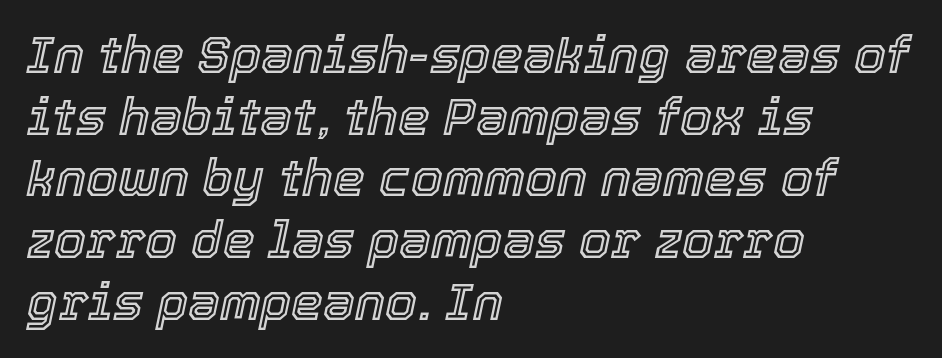
Q: Is the text italic (slanted)? A: Yes, it leans right by about 12 degrees.
Q: Is the text underlined? A: No.
Q: How is the paragraph aligned? A: Left-aligned.
Q: Is the spacing between letters normal or unusually wide? A: Normal.
Q: Width (condensed, normal, or wide)? A: Normal.
Q: x-height? A: Medium.
Q: Monospaced? A: No.
